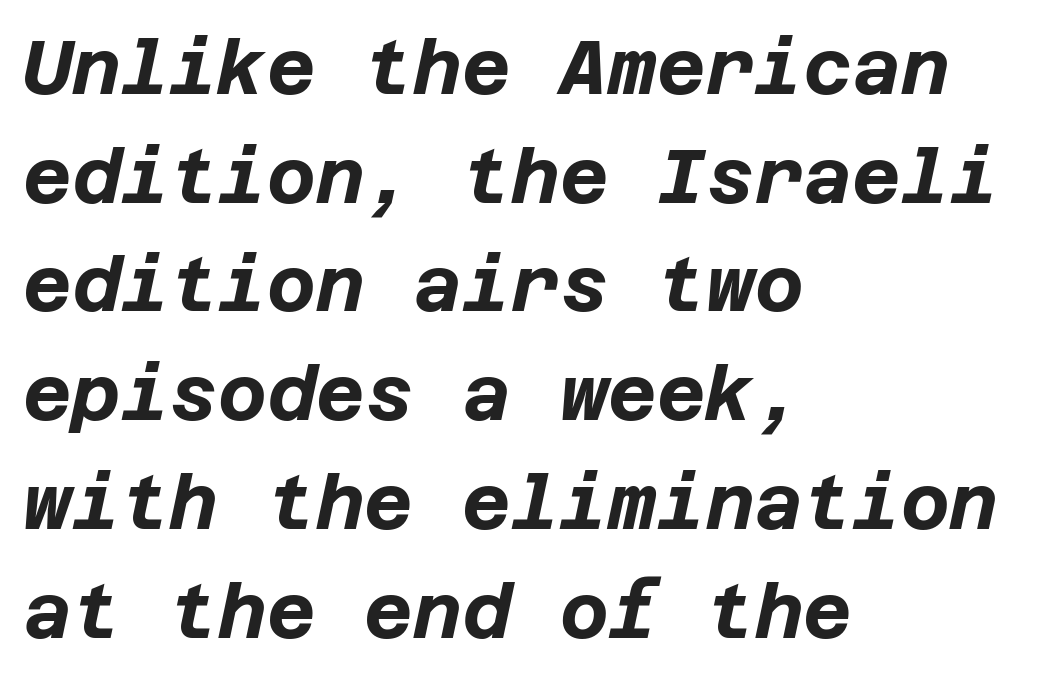
{"italic": "yes", "lean": "right", "slant_degrees": 12, "bold": "yes", "weight": "bold", "width": "normal", "stroke_contrast": "low", "x_height": "large", "underline": "no", "align": "left", "line_spacing": "normal", "line_spacing_ratio": 1.45, "letter_spacing": "normal", "letter_spacing_em": 0.0, "glyph_px": 75}
